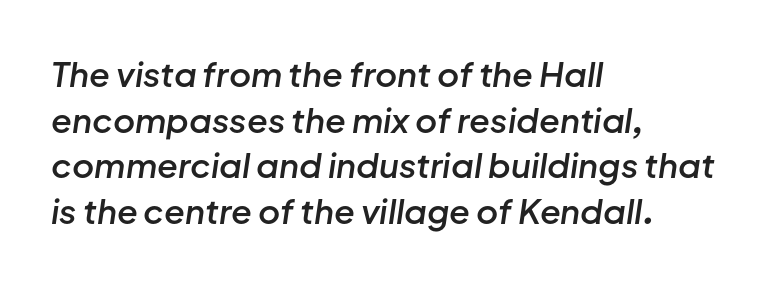
Proportional: the letters do not fall into vertical columns. The lettering tilts uniformly, giving the passage an italic look. Standard letterfit; no display-style spreading of the glyphs. Bold? Not quite — semibold, heavier than regular but stopping short.
